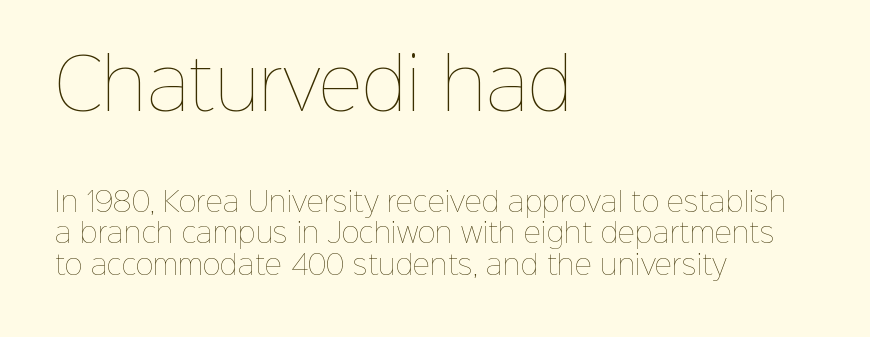
The image shows 68 px thin type, upright; set left-aligned, line spacing 1.18x, normal letter spacing, not underlined; the first (top) block is 2.52x larger; low stroke contrast and a medium x-height.
